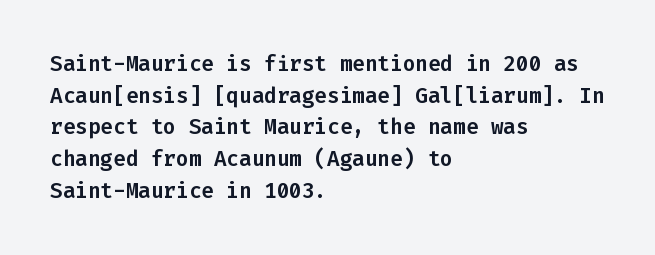
Q: Is the text italic (slanted)? A: No, it is upright.
Q: Is the text underlined? A: No.
Q: How is the paragraph aligned? A: Left-aligned.
Q: Is the spacing between letters normal or unusually wide? A: Normal.
Q: Is the spacing between lines tight, normal or loose? A: Normal.
